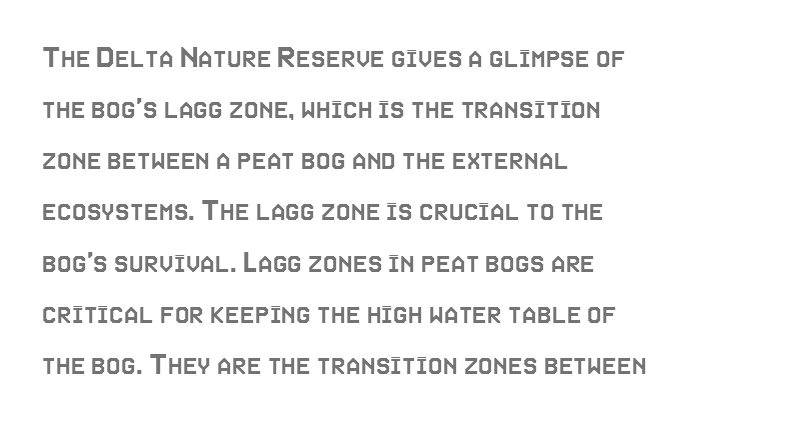
Just letters on the line, the space beneath them empty. What's the leading like? Ordinary, nothing unusual. Italic? Not at all — the glyphs are vertical. The face used here is proportionally spaced, like ordinary book or web type. Each line starts at the same left margin while the right side varies. Standard letterfit; no display-style spreading of the glyphs.
